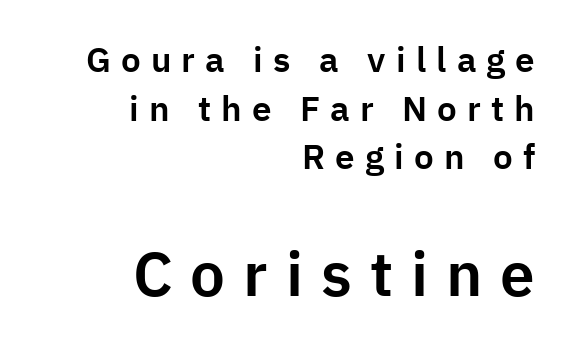
{"serif": "no", "italic": "no", "width": "normal", "stroke_contrast": "low", "x_height": "medium", "monospaced": "no", "underline": "no", "align": "right", "line_spacing": "normal", "line_spacing_ratio": 1.39, "letter_spacing": "wide", "letter_spacing_em": 0.29, "larger_block": "second", "size_ratio": 1.77, "glyph_px": 62}
